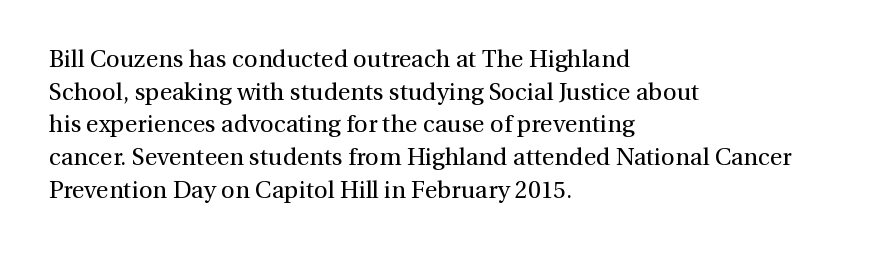
Plain, unruled lines of type. Ordinary non-slanted type is in use. Does extra space separate the letters? No, they use regular spacing. This is not heavy type; no bold has been used. These lines sit exactly where default settings would place them. Reading down the block, your eye returns to a fixed left position each line.
